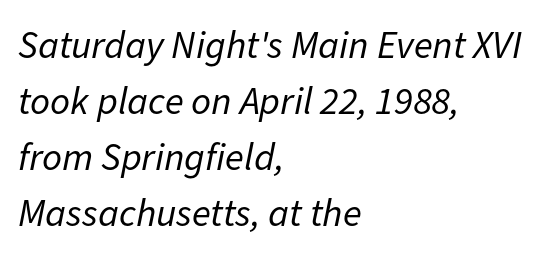
Q: Is the text bold? A: No.
Q: Is the text italic (slanted)? A: Yes, it leans right by about 11 degrees.
Q: Is the text underlined? A: No.
Q: How is the paragraph aligned? A: Left-aligned.
Q: Is the spacing between letters normal or unusually wide? A: Normal.
Q: Is the spacing between lines tight, normal or loose? A: Normal.
Q: Width (condensed, normal, or wide)? A: Normal.
Q: Stroke contrast? A: Low.
Q: x-height? A: Medium.
Q: Monospaced? A: No.
